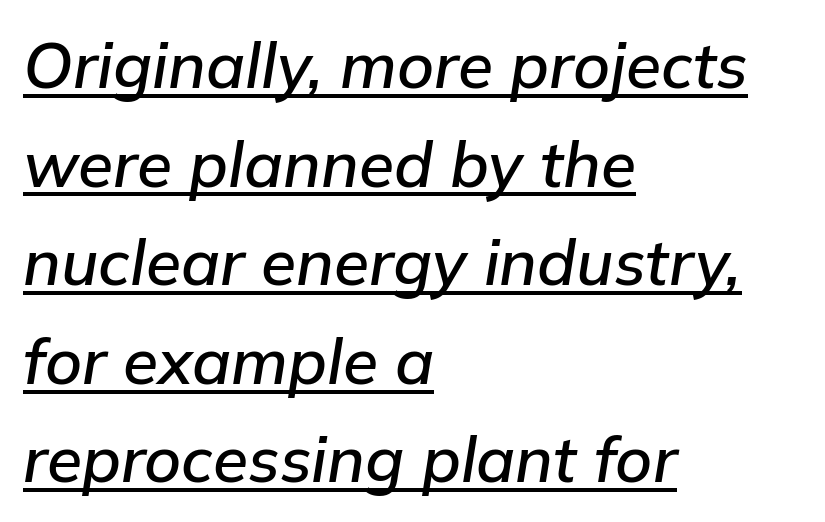
Q: Is the text italic (slanted)? A: Yes, it leans right by about 9 degrees.
Q: Is the text underlined? A: Yes.
Q: How is the paragraph aligned? A: Left-aligned.
Q: Is the spacing between letters normal or unusually wide? A: Normal.
Q: Is the spacing between lines tight, normal or loose? A: Normal.
Q: Width (condensed, normal, or wide)? A: Normal.
Q: Stroke contrast? A: Low.
Q: x-height? A: Medium.
Q: Monospaced? A: No.
